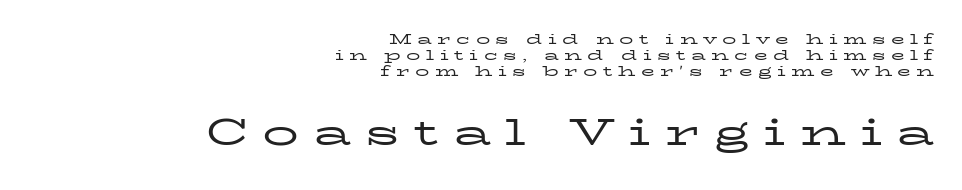
Two sizes are in play, and the larger belongs to the second block. Old-style or modern, the face here clearly has serifs. Bold? No — there's no thickening of the strokes. These lines are set flush right with a ragged left edge. Letter spacing: wide.
